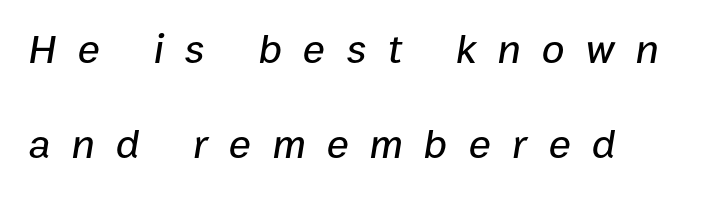
The image shows 42 px text type, italic (leaning right); set left-aligned, loose line spacing (2.27x), unusually wide letter spacing (+0.5 em), not underlined; low stroke contrast and a medium x-height.
